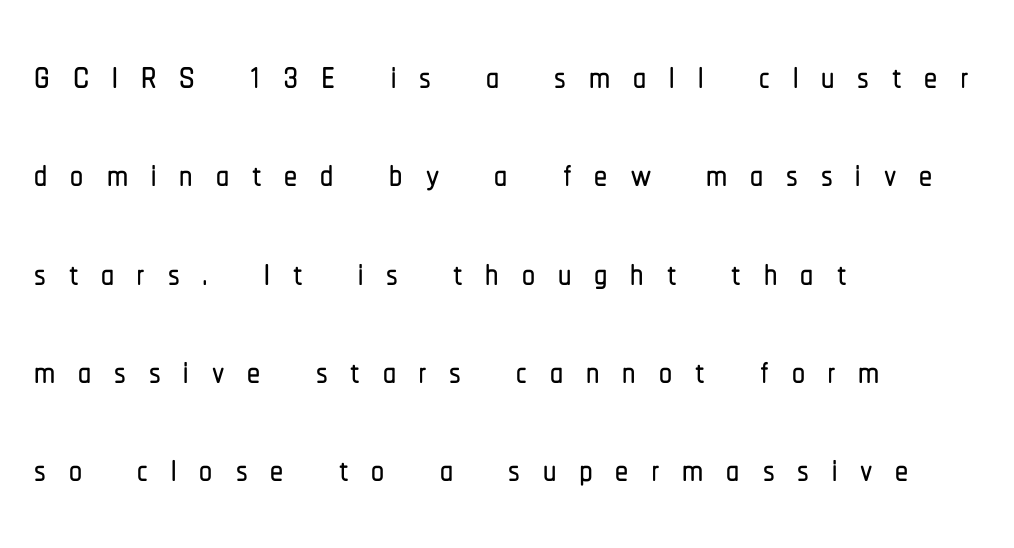
The image shows 52 px condensed sans-serif type, upright; set left-aligned, line spacing 1.89x, unusually wide letter spacing (+0.44 em), not underlined; low stroke contrast and a medium x-height.
